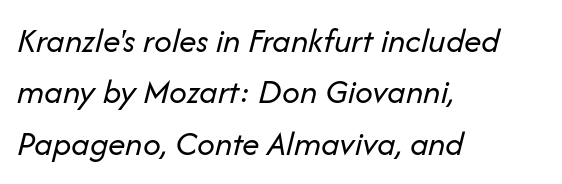
{"italic": "yes", "lean": "right", "slant_degrees": 14, "bold": "no", "weight": "regular", "width": "normal", "stroke_contrast": "low", "x_height": "medium", "monospaced": "no", "underline": "no", "align": "left", "line_spacing": "normal", "line_spacing_ratio": 1.47, "letter_spacing": "normal", "letter_spacing_em": 0.0, "glyph_px": 35}
